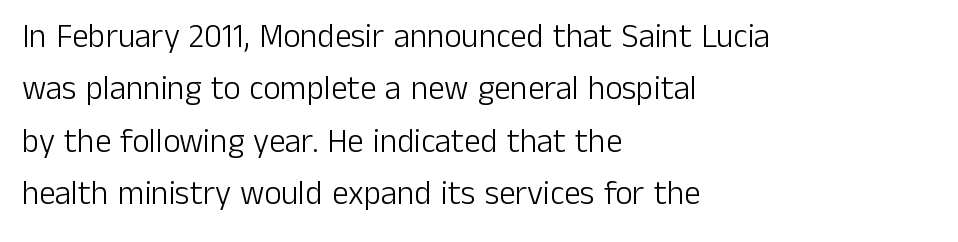
Vertical strokes here are truly vertical. Think standard paragraph weight, or any step lighter than that. The lines in this sample share a left origin and differ only in where they stop. The type family on display is of the sans-serif kind.
